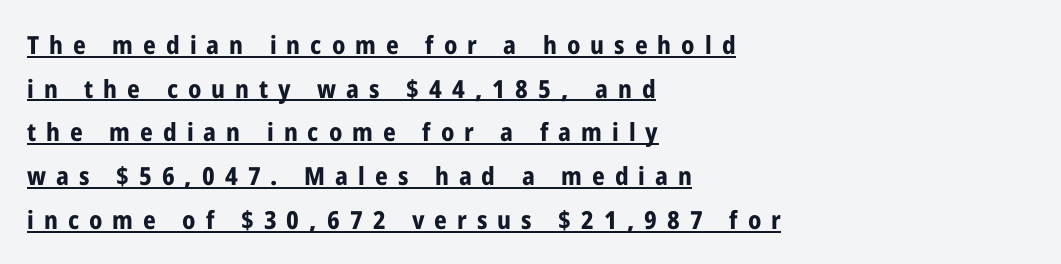
The image shows 25 px bold type, upright; set left-aligned, line spacing 1.75x, unusually wide letter spacing (+0.4 em), underlined.
